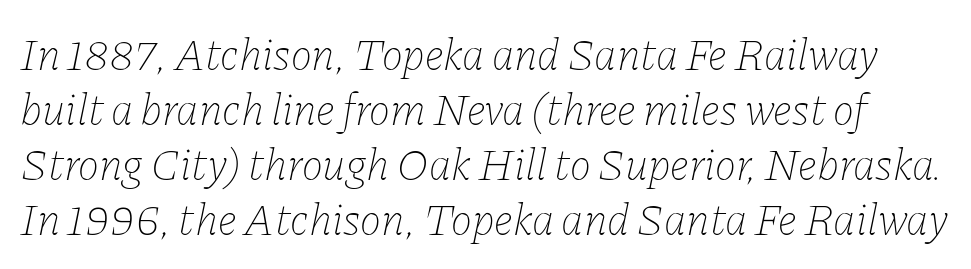
The image shows 45 px thin type, italic (leaning right); set line spacing 1.22x, normal letter spacing, not underlined; low stroke contrast and a medium x-height.
